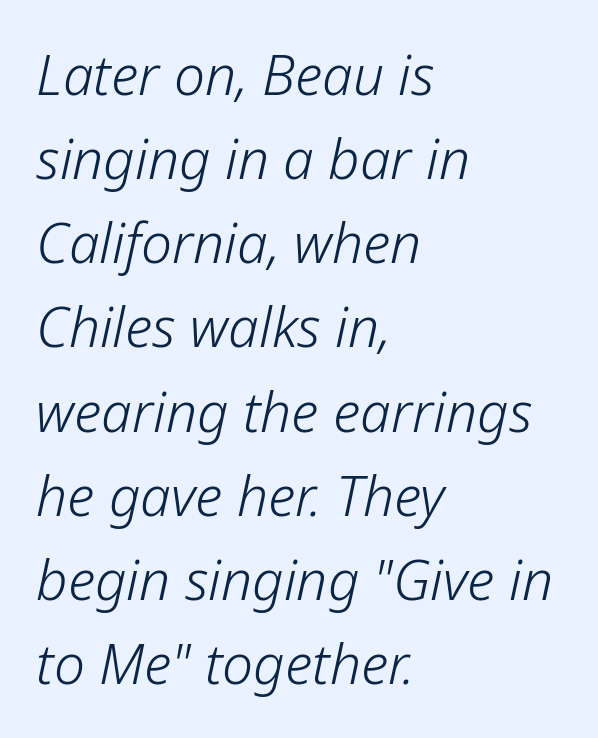
Spacing between characters is what you'd get straight out of the box. A light-to-regular cut is what we see here. The lines in this sample share a left origin and differ only in where they stop. Beneath every word, the page is bare. The lettering tilts uniformly, giving the passage an italic look.
